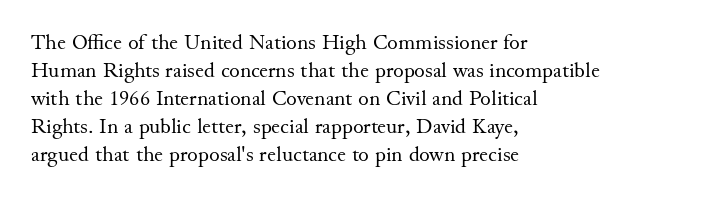
{"italic": "no", "bold": "no", "underline": "no", "align": "left", "line_spacing": "normal", "line_spacing_ratio": 1.27, "letter_spacing": "normal", "letter_spacing_em": 0.0, "glyph_px": 22}
